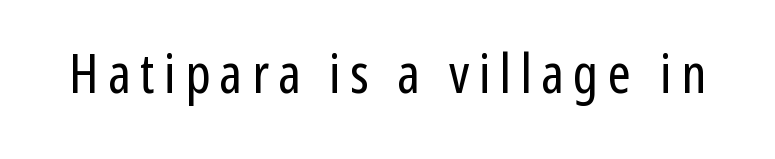
{"serif": "no", "italic": "no", "bold": "no", "weight": "regular", "width": "condensed", "stroke_contrast": "low", "x_height": "medium", "monospaced": "no", "underline": "no", "glyph_px": 55}
